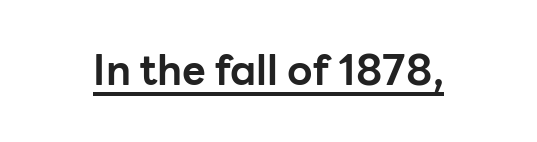
The image shows 41 px bold sans-serif type, upright; set normal letter spacing, underlined; low stroke contrast and a medium x-height.
